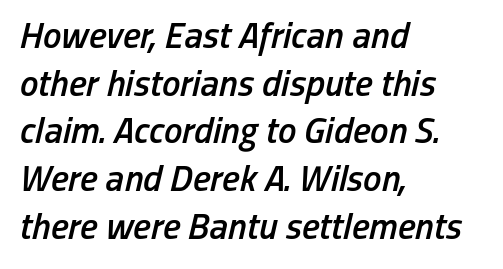
The image shows 37 px semibold, condensed type, italic (leaning right); set left-aligned, normal line spacing (1.29x), normal letter spacing, not underlined; low stroke contrast and a medium x-height.
